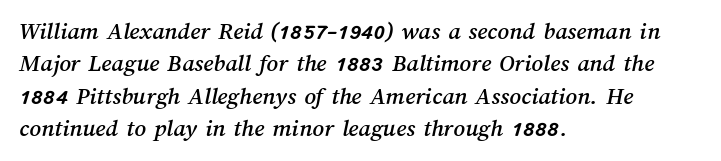
The passage shown is not underscored anywhere. The passage is arranged the way most books set body copy — flush left. Normally led — the rows are evenly, conventionally spaced. How are the letters spaced? Ordinarily, with no added tracking.
